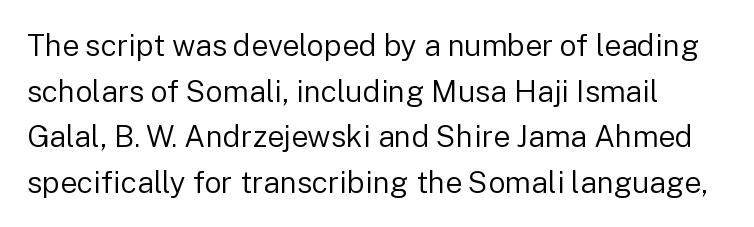
{"serif": "no", "italic": "no", "bold": "no", "weight": "regular", "width": "normal", "stroke_contrast": "low", "x_height": "medium", "monospaced": "no", "underline": "no", "line_spacing": "normal", "line_spacing_ratio": 1.52, "letter_spacing": "normal", "letter_spacing_em": 0.0, "glyph_px": 30}
